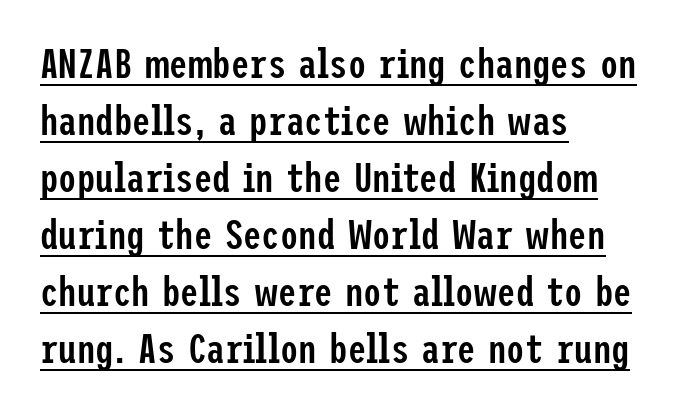
Q: Is the text bold? A: Semi-bold.
Q: Is the text italic (slanted)? A: No, it is upright.
Q: Is the typeface a serif or a sans-serif typeface? A: Sans-serif.
Q: Is the text underlined? A: Yes.
Q: How is the paragraph aligned? A: Left-aligned.
Q: Is the spacing between letters normal or unusually wide? A: Normal.
Q: Is the spacing between lines tight, normal or loose? A: Normal.
Q: Width (condensed, normal, or wide)? A: Condensed.
Q: Stroke contrast? A: Low.
Q: x-height? A: Medium.
